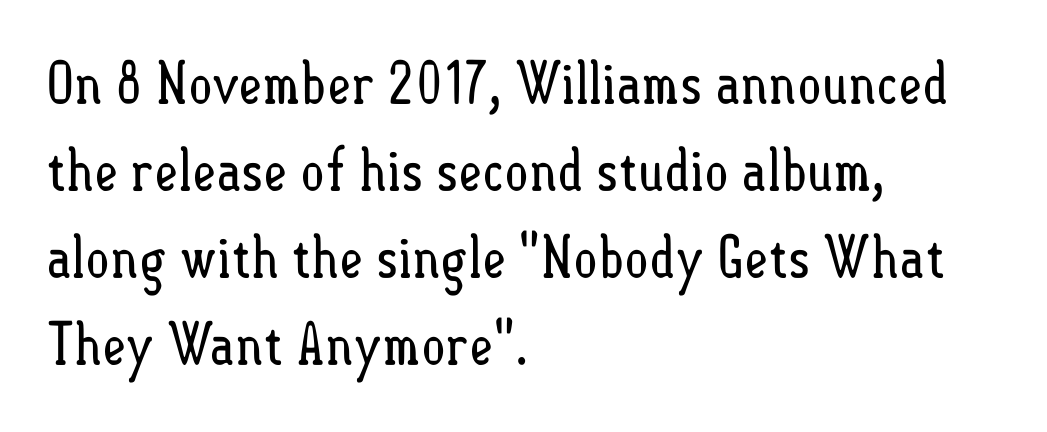
Q: Is the text bold? A: No.
Q: Is the text italic (slanted)? A: No, it is upright.
Q: Is the text underlined? A: No.
Q: How is the paragraph aligned? A: Left-aligned.
Q: Is the spacing between letters normal or unusually wide? A: Normal.
Q: Is the spacing between lines tight, normal or loose? A: Normal.
Q: Width (condensed, normal, or wide)? A: Condensed.
Q: Stroke contrast? A: Low.
Q: x-height? A: Small.
Q: Monospaced? A: No.
